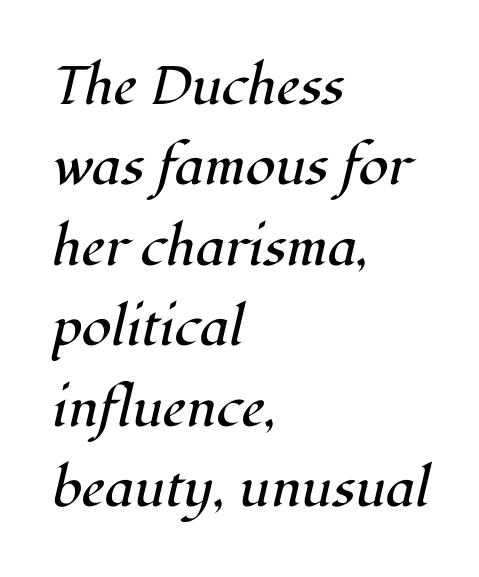
Every character sits at an angle, as italics do. A clean baseline with only descenders dipping below it. The passage shown stacks its lines at a standard gap. The face used here is proportionally spaced, like ordinary book or web type. Students, note that the glyphs here touch the page at normal intervals.
